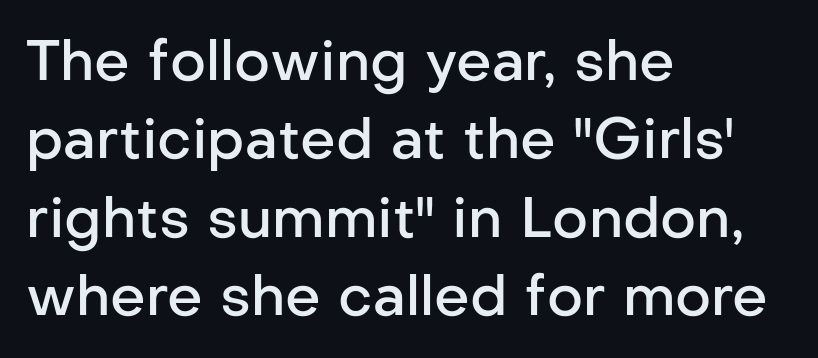
Q: Is the text bold? A: Semi-bold.
Q: Is the text italic (slanted)? A: No, it is upright.
Q: Is the typeface a serif or a sans-serif typeface? A: Sans-serif.
Q: Is the text underlined? A: No.
Q: How is the paragraph aligned? A: Left-aligned.
Q: Is the spacing between letters normal or unusually wide? A: Normal.
Q: Is the spacing between lines tight, normal or loose? A: Normal.
Q: Width (condensed, normal, or wide)? A: Normal.
Q: Stroke contrast? A: Low.
Q: x-height? A: Medium.
Q: Monospaced? A: No.
